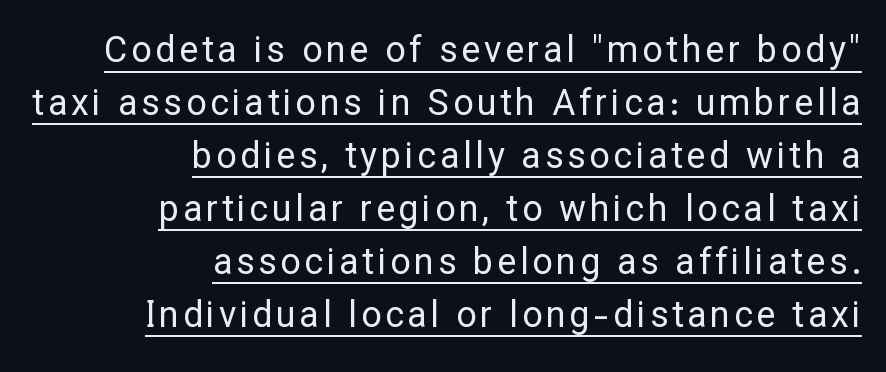
Q: Is the text bold? A: No.
Q: Is the text italic (slanted)? A: No, it is upright.
Q: Is the typeface a serif or a sans-serif typeface? A: Sans-serif.
Q: Is the text underlined? A: Yes.
Q: How is the paragraph aligned? A: Right-aligned.
Q: Is the spacing between lines tight, normal or loose? A: Normal.
Q: Width (condensed, normal, or wide)? A: Normal.
Q: Stroke contrast? A: Low.
Q: x-height? A: Medium.
Q: Monospaced? A: No.
